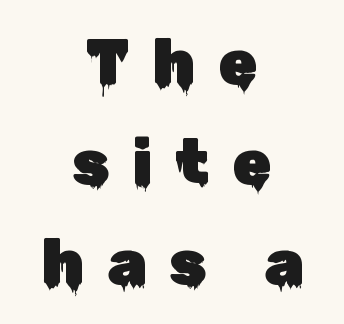
{"serif": "no", "italic": "no", "width": "normal", "stroke_contrast": "low", "x_height": "medium", "monospaced": "no", "underline": "no", "align": "center", "line_spacing": "normal", "line_spacing_ratio": 1.56, "letter_spacing": "wide", "letter_spacing_em": 0.35, "glyph_px": 64}
